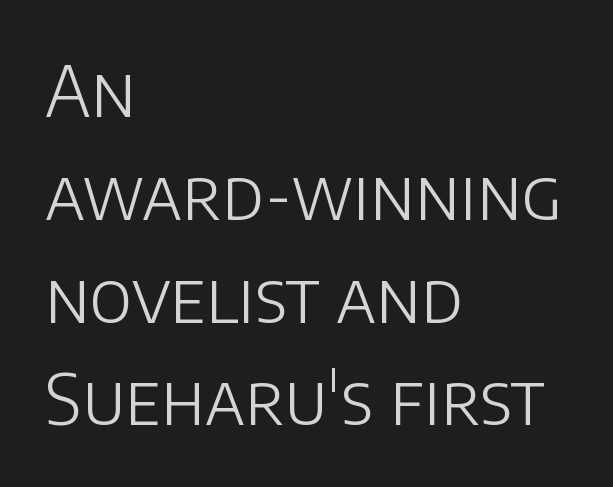
Q: Is the text bold? A: No.
Q: Is the text italic (slanted)? A: No, it is upright.
Q: Is the typeface a serif or a sans-serif typeface? A: Sans-serif.
Q: Is the text underlined? A: No.
Q: How is the paragraph aligned? A: Left-aligned.
Q: Is the spacing between letters normal or unusually wide? A: Normal.
Q: Is the spacing between lines tight, normal or loose? A: Normal.
Q: Width (condensed, normal, or wide)? A: Normal.
Q: Stroke contrast? A: Low.
Q: x-height? A: Large.
Q: Monospaced? A: No.
